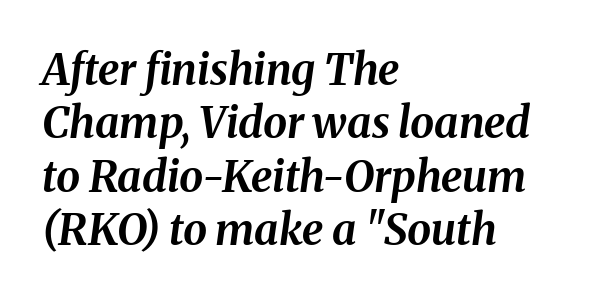
The passage shown has conventional tracking throughout. The passage shown is typed in a proportional face where columns would drift. Bare-footed words on every line. These words are printed bold, with thick strokes throughout. The passage shown leans; its letterforms are oblique. A classic flush-left, rag-right setting is used for this passage.
